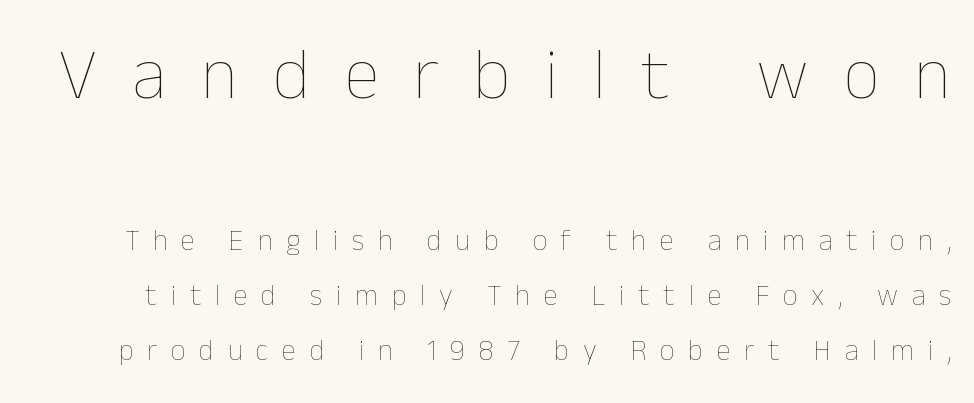
{"italic": "no", "bold": "no", "weight": "thin", "width": "normal", "stroke_contrast": "low", "x_height": "medium", "monospaced": "no", "underline": "no", "line_spacing": "loose", "line_spacing_ratio": 1.9, "letter_spacing": "wide", "letter_spacing_em": 0.47, "larger_block": "first", "size_ratio": 2.52, "glyph_px": 73}
